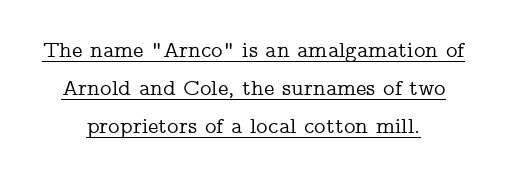
{"italic": "no", "underline": "yes", "align": "center", "line_spacing_ratio": 1.73, "letter_spacing": "normal", "letter_spacing_em": 0.0, "glyph_px": 22}
